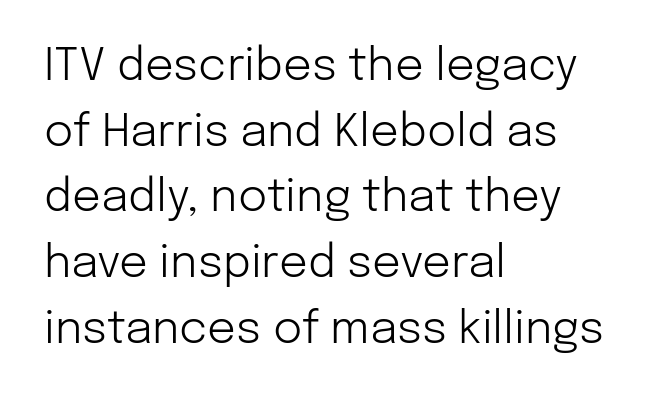
Compared with typical paragraphs, the rows here are spaced about the same. This sample has the flowing, uneven cadence of proportional lettering. The typeface has the unassuming heft of standard copy or less. Serif or sans? Sans — the stroke terminals are bare. Any mark beneath the type? The region is blank. Layout note: lines flush left.
